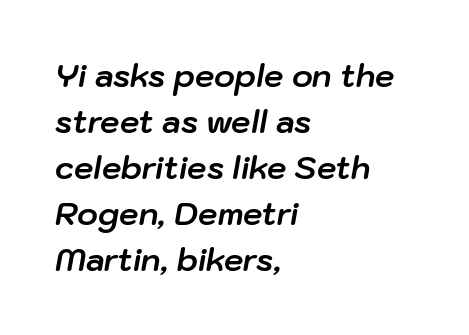
How are the letters spaced? Ordinarily, with no added tracking. Italic: yes, the glyphs are oblique. Horizontal alignment here is leftward, the default for most running prose. Strokes here are thick enough to call this a true bold. Here the designer chose a conventional face with non-uniform glyph widths. A normal amount of white space separates one row of letters from the next.
